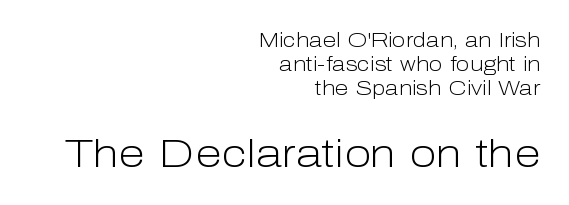
Q: Is the text bold? A: No.
Q: Is the text italic (slanted)? A: No, it is upright.
Q: Is the typeface a serif or a sans-serif typeface? A: Sans-serif.
Q: Is the text underlined? A: No.
Q: How is the paragraph aligned? A: Right-aligned.
Q: Is the spacing between letters normal or unusually wide? A: Normal.
Q: Which block of text is set in a larger size, the first (top) or the second (bottom)? A: The second (bottom) one.
Q: Width (condensed, normal, or wide)? A: Normal.
Q: Stroke contrast? A: Low.
Q: x-height? A: Medium.
Q: Monospaced? A: No.
